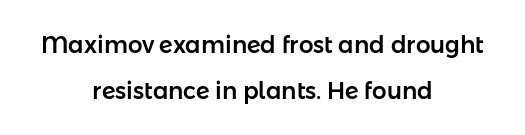
Posture: vertical. Tracking here is standard; glyphs follow each other at the usual distance. Students, observe: this is what heavily led, spacious text looks like. Descenders hang freely into open space. Typeset on center — no edge is straight.
